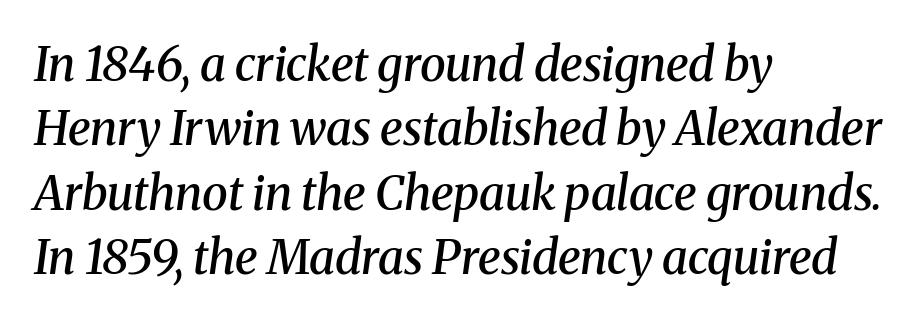
{"serif": "yes", "italic": "yes", "lean": "right", "slant_degrees": 8, "bold": "semi", "weight": "semibold", "width": "normal", "stroke_contrast": "medium", "x_height": "medium", "monospaced": "no", "underline": "no", "align": "left", "line_spacing": "normal", "line_spacing_ratio": 1.37, "letter_spacing": "normal", "letter_spacing_em": 0.0, "glyph_px": 47}
